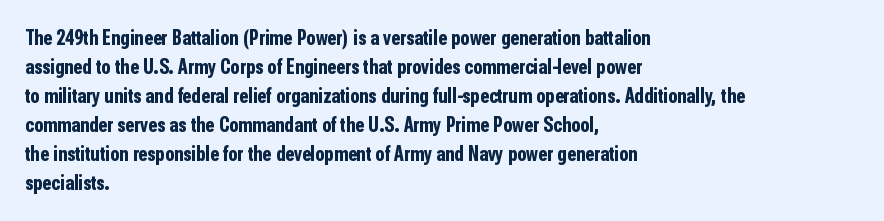
The image shows 21 px bold type, upright; set left-aligned, normal line spacing (1.38x), normal letter spacing, not underlined.
